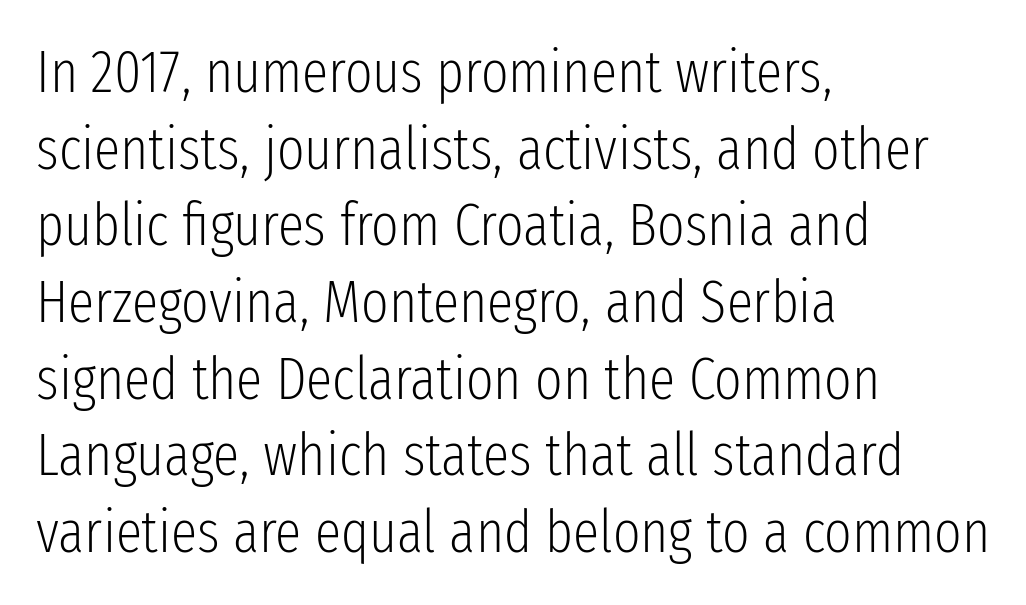
{"serif": "no", "italic": "no", "bold": "no", "weight": "light", "width": "condensed", "stroke_contrast": "low", "x_height": "medium", "monospaced": "no", "underline": "no", "align": "left", "line_spacing": "normal", "line_spacing_ratio": 1.3, "letter_spacing": "normal", "letter_spacing_em": 0.0, "glyph_px": 59}
